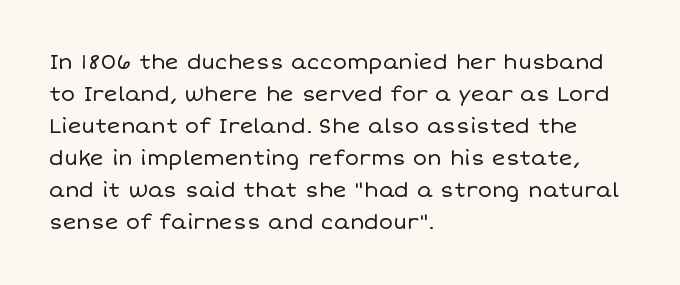
{"italic": "no", "bold": "no", "underline": "no", "align": "left", "line_spacing": "normal", "line_spacing_ratio": 1.52, "letter_spacing": "normal", "letter_spacing_em": 0.0, "glyph_px": 21}
